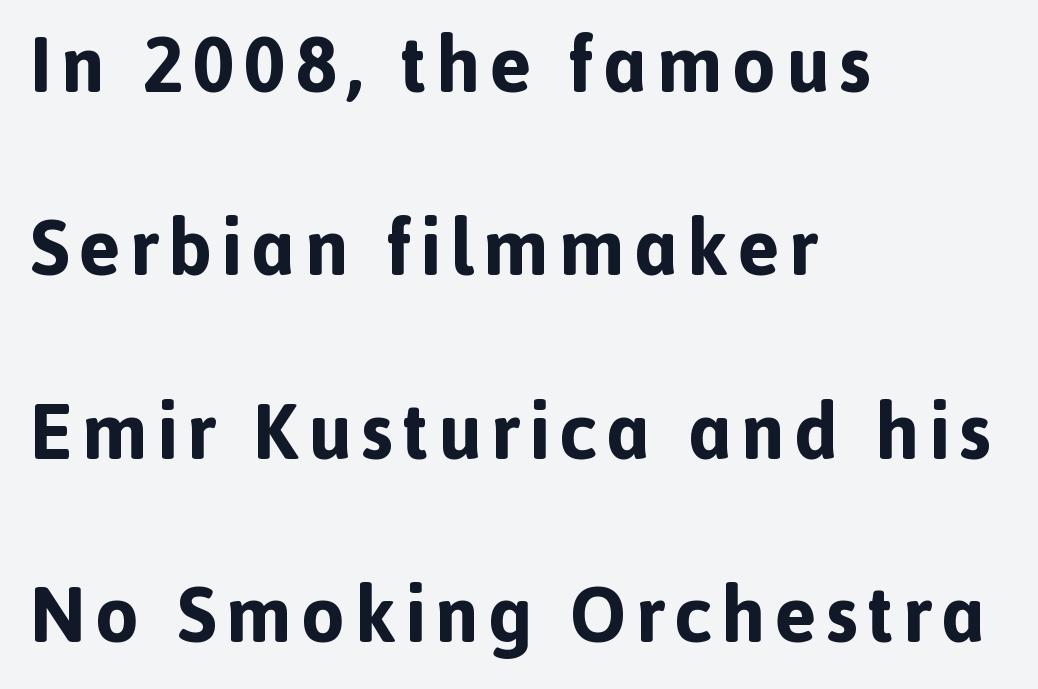
Q: Is the text bold? A: Yes.
Q: Is the text italic (slanted)? A: No, it is upright.
Q: Is the typeface a serif or a sans-serif typeface? A: Sans-serif.
Q: Is the text underlined? A: No.
Q: How is the paragraph aligned? A: Left-aligned.
Q: Is the spacing between lines tight, normal or loose? A: Loose.
Q: Width (condensed, normal, or wide)? A: Normal.
Q: x-height? A: Medium.
Q: Monospaced? A: No.
